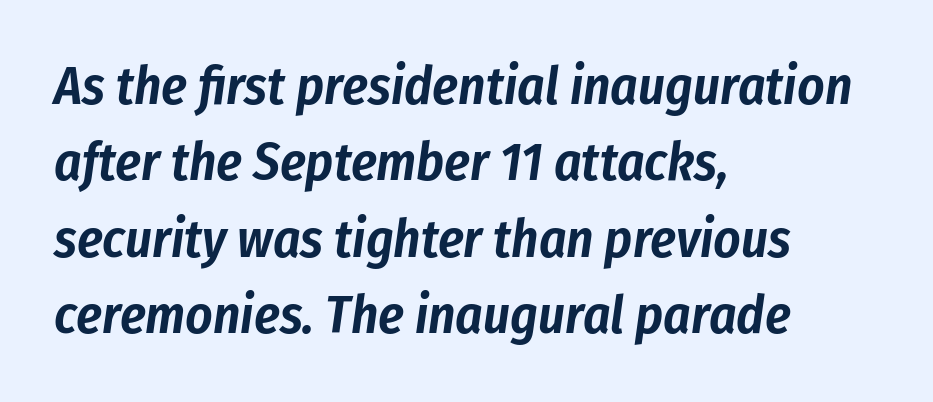
Q: Is the text italic (slanted)? A: Yes, it leans right by about 8 degrees.
Q: Is the text underlined? A: No.
Q: How is the paragraph aligned? A: Left-aligned.
Q: Is the spacing between letters normal or unusually wide? A: Normal.
Q: Is the spacing between lines tight, normal or loose? A: Normal.
Q: Width (condensed, normal, or wide)? A: Condensed.
Q: Stroke contrast? A: Low.
Q: x-height? A: Medium.
Q: Monospaced? A: No.
